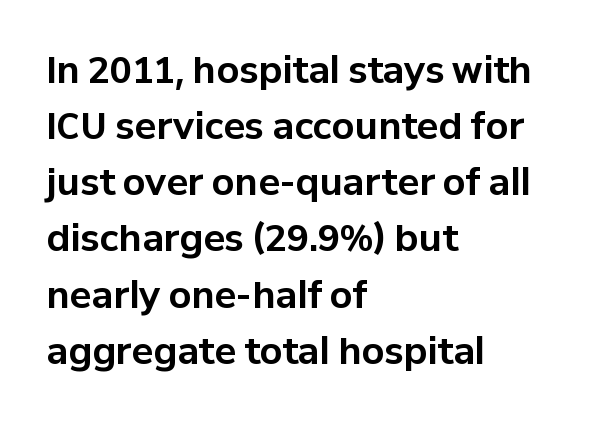
{"serif": "no", "italic": "no", "bold": "yes", "weight": "bold", "width": "normal", "stroke_contrast": "low", "x_height": "medium", "monospaced": "no", "underline": "no", "align": "left", "line_spacing": "normal", "line_spacing_ratio": 1.56, "letter_spacing": "normal", "letter_spacing_em": 0.0, "glyph_px": 36}
